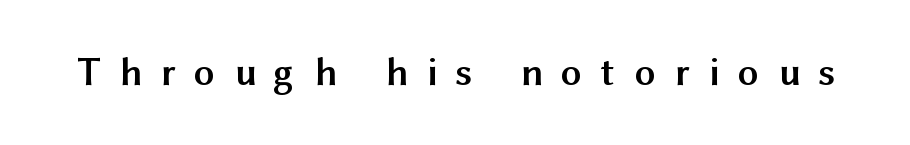
Students, note that the glyphs here are deliberately spaced far apart. Clear beneath every line of the passage. Do the characters align in a grid? No, the font is proportional. Look at the stroke-to-counter ratio: heavy, a bold.
